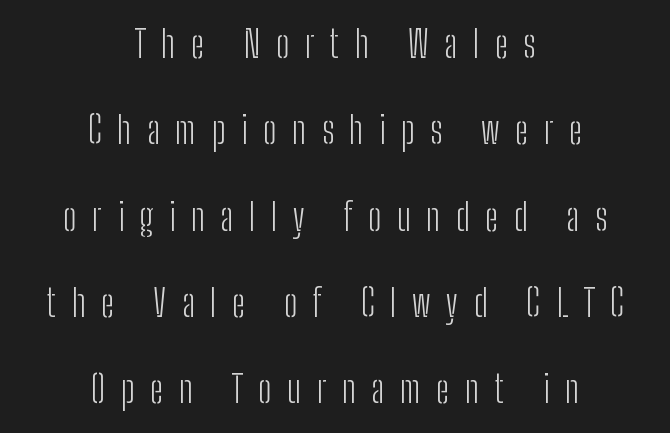
{"serif": "no", "italic": "no", "bold": "no", "weight": "light", "width": "condensed", "stroke_contrast": "low", "x_height": "medium", "monospaced": "no", "underline": "no", "align": "center", "line_spacing": "loose", "line_spacing_ratio": 2.27, "letter_spacing": "wide", "letter_spacing_em": 0.41, "glyph_px": 38}
